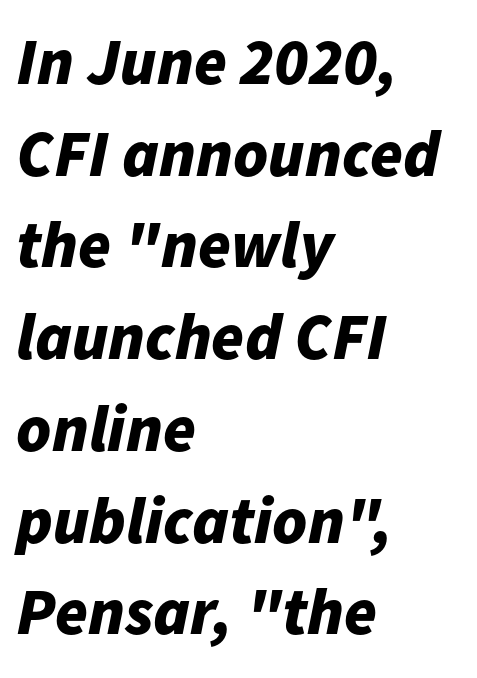
The image shows 66 px bold type, italic (leaning right); set left-aligned, normal line spacing (1.39x), normal letter spacing, not underlined; low stroke contrast and a medium x-height.
